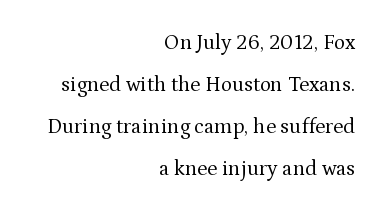
The glyphs are unaccompanied by any horizontal stroke below them. No letter is thick-stroked: the sample isn't bold. Layout note: lines flush right. Unlike italic type, these characters show no tilt at all. This sample trades compactness for vertical openness between lines.
